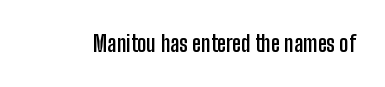
{"italic": "no", "bold": "yes", "underline": "no", "letter_spacing": "normal", "letter_spacing_em": 0.0, "glyph_px": 22}
